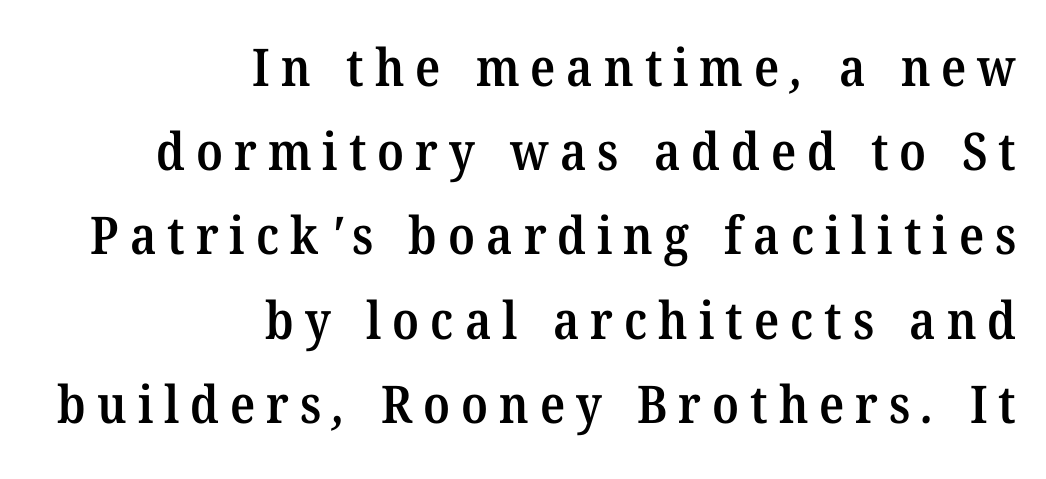
{"serif": "yes", "bold": "semi", "weight": "semibold", "width": "normal", "stroke_contrast": "medium", "x_height": "medium", "monospaced": "no", "underline": "no", "align": "right", "line_spacing": "normal", "line_spacing_ratio": 1.62, "letter_spacing": "wide", "letter_spacing_em": 0.21, "glyph_px": 52}
